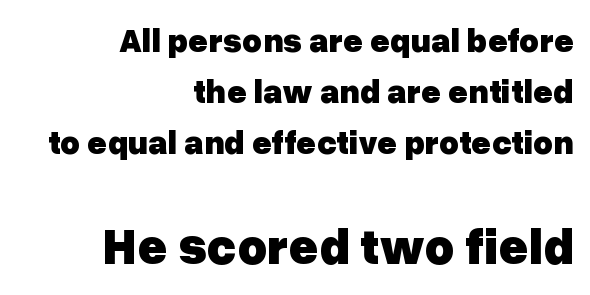
{"serif": "no", "italic": "no", "bold": "yes", "weight": "heavy", "width": "normal", "stroke_contrast": "low", "x_height": "medium", "monospaced": "no", "underline": "no", "align": "right", "line_spacing": "normal", "line_spacing_ratio": 1.5, "letter_spacing": "normal", "letter_spacing_em": 0.0, "larger_block": "second", "size_ratio": 1.5, "glyph_px": 51}
